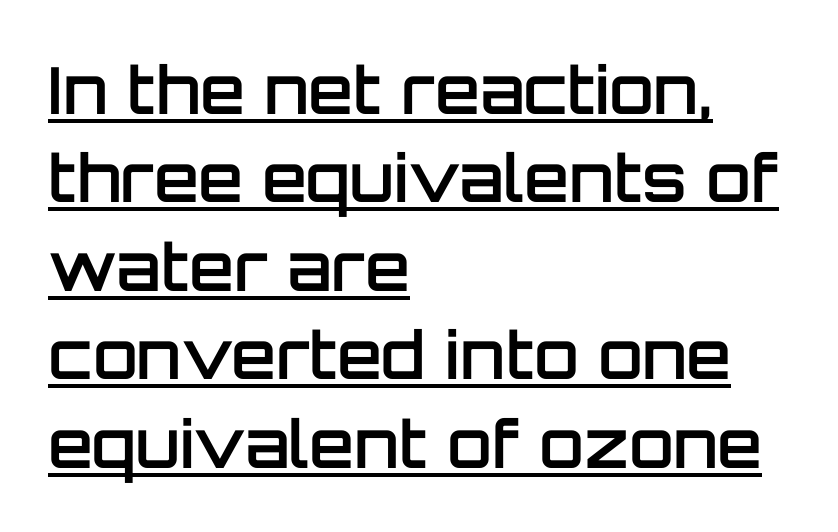
Q: Is the text bold? A: Semi-bold.
Q: Is the text italic (slanted)? A: No, it is upright.
Q: Is the typeface a serif or a sans-serif typeface? A: Sans-serif.
Q: Is the text underlined? A: Yes.
Q: How is the paragraph aligned? A: Left-aligned.
Q: Is the spacing between letters normal or unusually wide? A: Normal.
Q: Is the spacing between lines tight, normal or loose? A: Normal.
Q: Width (condensed, normal, or wide)? A: Normal.
Q: Stroke contrast? A: Low.
Q: x-height? A: Large.
Q: Monospaced? A: No.
